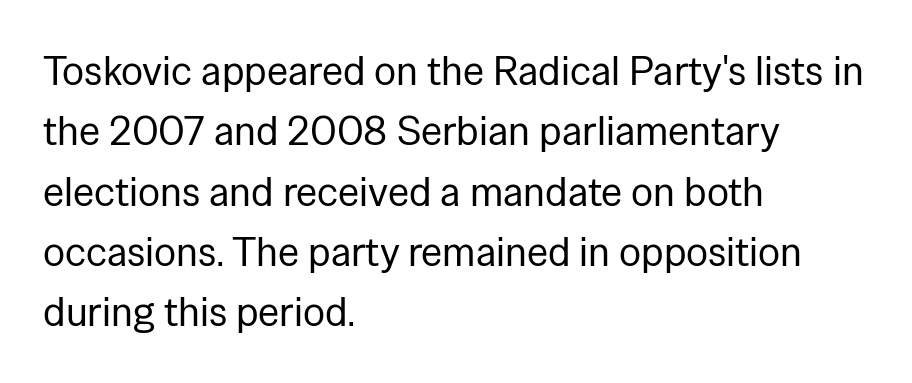
Q: Is the text bold? A: No.
Q: Is the text italic (slanted)? A: No, it is upright.
Q: Is the typeface a serif or a sans-serif typeface? A: Sans-serif.
Q: Is the text underlined? A: No.
Q: How is the paragraph aligned? A: Left-aligned.
Q: Is the spacing between letters normal or unusually wide? A: Normal.
Q: Is the spacing between lines tight, normal or loose? A: Normal.
Q: Width (condensed, normal, or wide)? A: Normal.
Q: Stroke contrast? A: Low.
Q: x-height? A: Medium.
Q: Monospaced? A: No.
